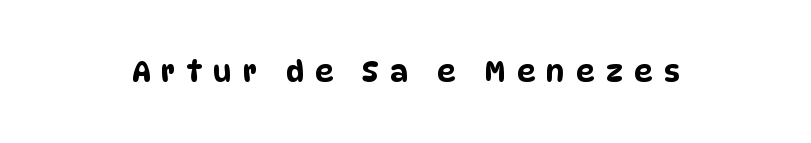
Q: Is the typeface a serif or a sans-serif typeface? A: Sans-serif.
Q: Is the text underlined? A: No.
Q: Is the spacing between letters normal or unusually wide? A: Unusually wide.
Q: Width (condensed, normal, or wide)? A: Condensed.
Q: Stroke contrast? A: Low.
Q: x-height? A: Large.
Q: Monospaced? A: No.
